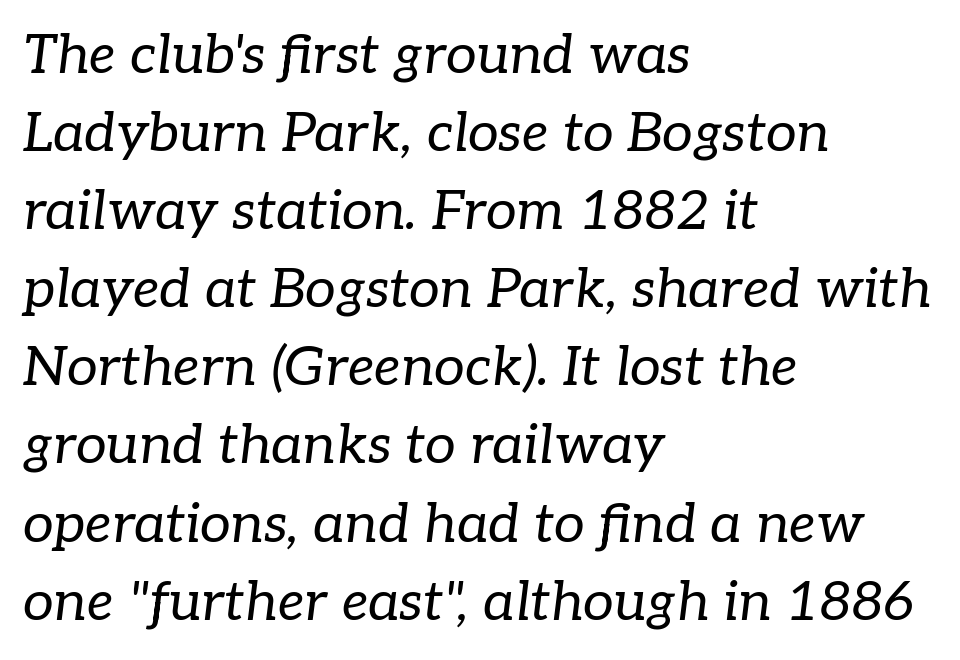
{"serif": "yes", "italic": "yes", "lean": "right", "slant_degrees": 7, "bold": "no", "weight": "regular", "width": "normal", "stroke_contrast": "low", "x_height": "medium", "monospaced": "no", "underline": "no", "align": "left", "line_spacing": "normal", "line_spacing_ratio": 1.42, "letter_spacing": "normal", "letter_spacing_em": 0.0, "glyph_px": 55}
